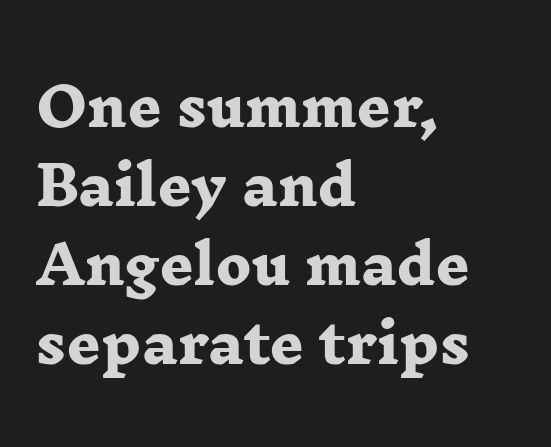
The image shows 53 px heavy, wide serif type; set left-aligned, normal line spacing (1.49x), normal letter spacing, not underlined; low stroke contrast and a medium x-height.
